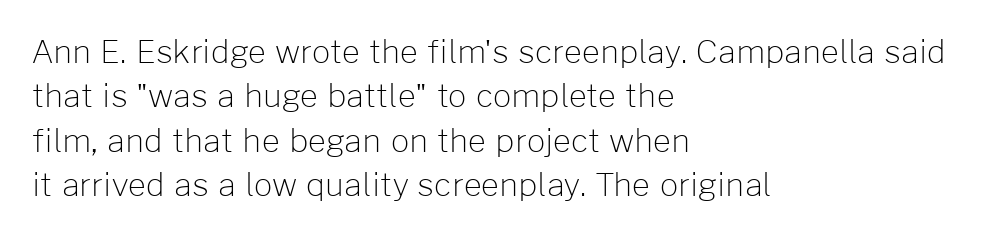
Q: Is the text bold? A: No.
Q: Is the text italic (slanted)? A: No, it is upright.
Q: Is the typeface a serif or a sans-serif typeface? A: Sans-serif.
Q: Is the text underlined? A: No.
Q: How is the paragraph aligned? A: Left-aligned.
Q: Is the spacing between letters normal or unusually wide? A: Normal.
Q: Is the spacing between lines tight, normal or loose? A: Normal.
Q: Width (condensed, normal, or wide)? A: Normal.
Q: Stroke contrast? A: Low.
Q: x-height? A: Medium.
Q: Monospaced? A: No.
